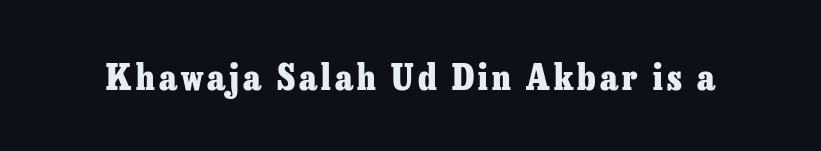
Q: Is the text bold? A: Yes.
Q: Is the text italic (slanted)? A: No, it is upright.
Q: Is the typeface a serif or a sans-serif typeface? A: Serif.
Q: Is the text underlined? A: No.
Q: Width (condensed, normal, or wide)? A: Normal.
Q: Stroke contrast? A: Low.
Q: x-height? A: Medium.
Q: Monospaced? A: No.
